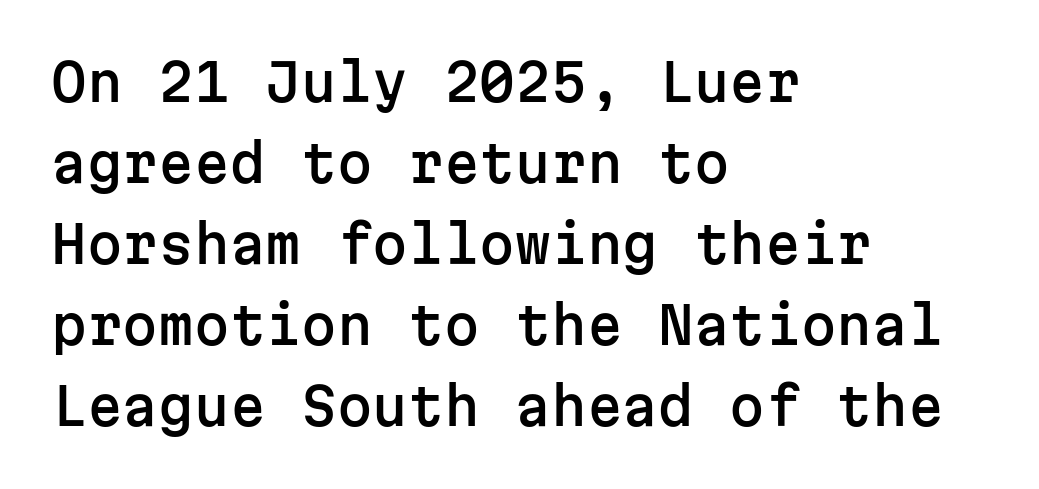
Q: Is the text italic (slanted)? A: No, it is upright.
Q: Is the typeface a serif or a sans-serif typeface? A: Sans-serif.
Q: Is the text underlined? A: No.
Q: How is the paragraph aligned? A: Left-aligned.
Q: Is the spacing between letters normal or unusually wide? A: Normal.
Q: Is the spacing between lines tight, normal or loose? A: Normal.
Q: Width (condensed, normal, or wide)? A: Normal.
Q: Stroke contrast? A: Low.
Q: x-height? A: Medium.
Q: Monospaced? A: Yes.
